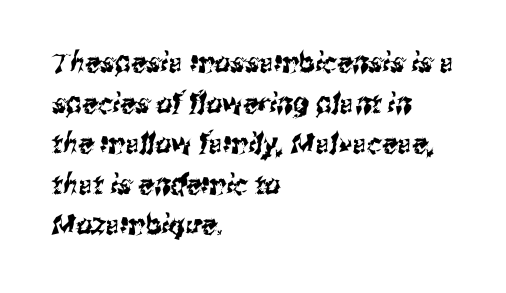
{"serif": "no", "width": "condensed", "stroke_contrast": "medium", "x_height": "medium", "monospaced": "no", "underline": "no", "align": "left", "line_spacing": "normal", "line_spacing_ratio": 1.45, "letter_spacing": "normal", "letter_spacing_em": 0.0, "glyph_px": 28}
